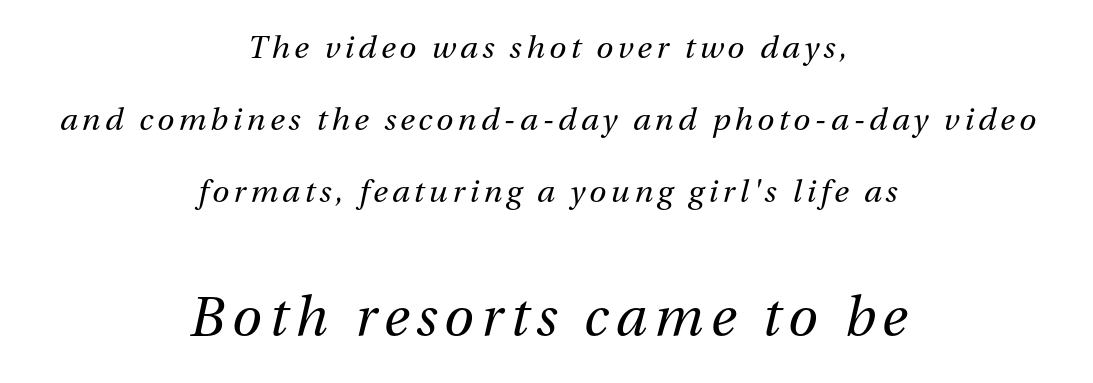
The image shows 54 px regular-weight type, italic (leaning right); set centered, loose line spacing (2.33x), not underlined; the second (bottom) block is 1.74x larger; medium stroke contrast and a medium x-height.
